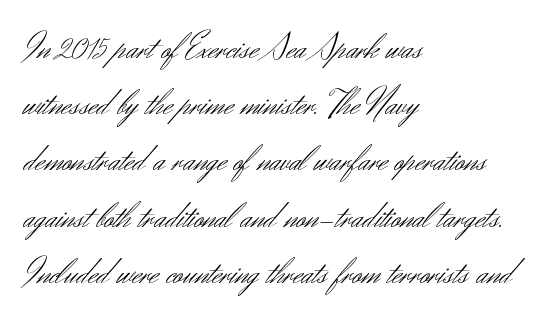
Q: Is the text bold? A: No.
Q: Is the text italic (slanted)? A: Yes.
Q: Is the typeface a serif or a sans-serif typeface? A: Sans-serif.
Q: Is the text underlined? A: No.
Q: How is the paragraph aligned? A: Left-aligned.
Q: Is the spacing between letters normal or unusually wide? A: Normal.
Q: Is the spacing between lines tight, normal or loose? A: Normal.
Q: Width (condensed, normal, or wide)? A: Normal.
Q: Stroke contrast? A: Medium.
Q: x-height? A: Small.
Q: Monospaced? A: No.
